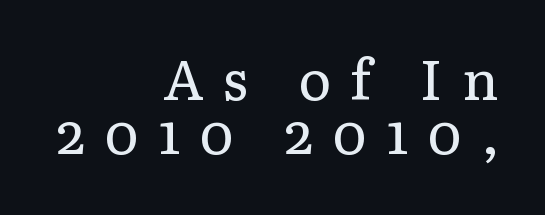
Q: Is the text bold? A: No.
Q: Is the text italic (slanted)? A: No, it is upright.
Q: Is the typeface a serif or a sans-serif typeface? A: Serif.
Q: Is the text underlined? A: No.
Q: How is the paragraph aligned? A: Right-aligned.
Q: Is the spacing between letters normal or unusually wide? A: Unusually wide.
Q: Is the spacing between lines tight, normal or loose? A: Tight.
Q: Width (condensed, normal, or wide)? A: Normal.
Q: Stroke contrast? A: Low.
Q: x-height? A: Medium.
Q: Monospaced? A: No.
